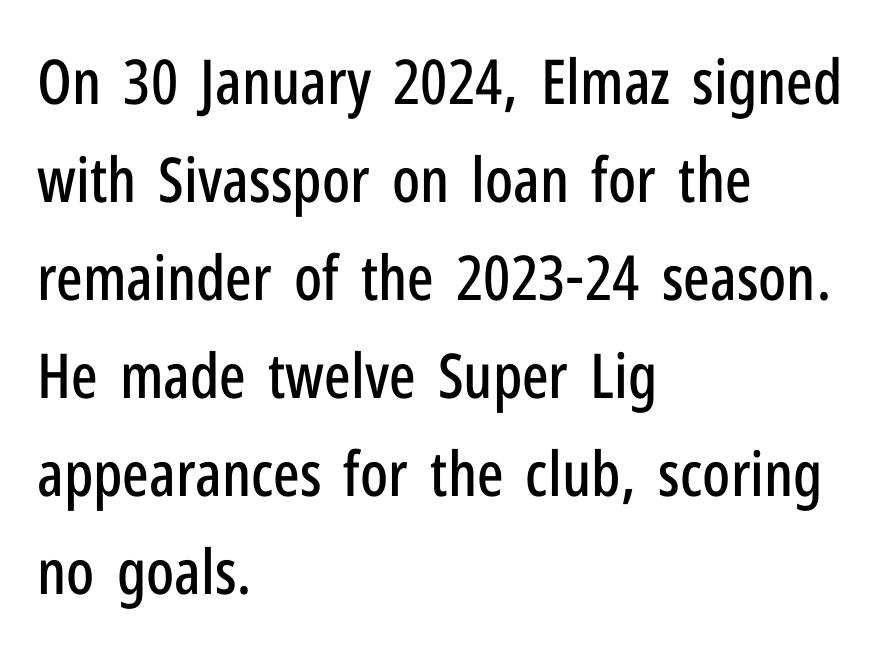
Grotesque or geometric, the face here clearly has no serifs. If you measured baseline to baseline, you'd find a middling distance. Each letter keeps its own natural width here, so spacing adapts to shape. In CSS terms this would be text-align: left. Has an underline been added? It has not. Words appear dense and cohesive because spacing is normal.
